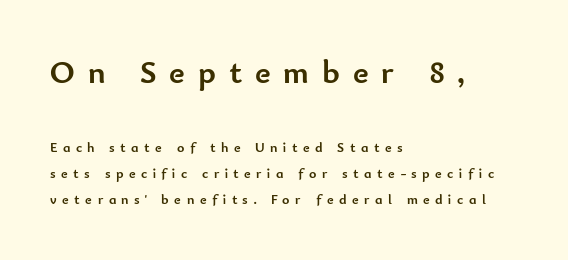
Q: Is the text bold? A: Yes.
Q: Is the text italic (slanted)? A: No, it is upright.
Q: Is the typeface a serif or a sans-serif typeface? A: Sans-serif.
Q: Is the text underlined? A: No.
Q: How is the paragraph aligned? A: Left-aligned.
Q: Is the spacing between letters normal or unusually wide? A: Unusually wide.
Q: Which block of text is set in a larger size, the first (top) or the second (bottom)? A: The first (top) one.
Q: Width (condensed, normal, or wide)? A: Normal.
Q: Stroke contrast? A: Low.
Q: x-height? A: Small.
Q: Monospaced? A: No.
